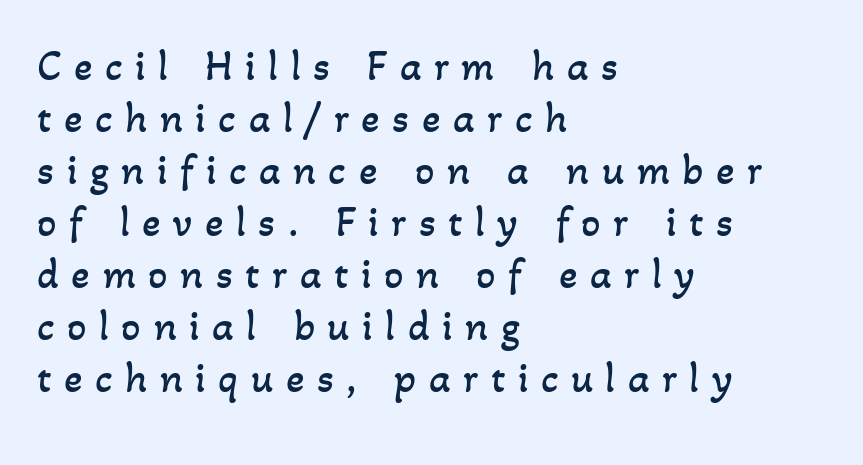
Line starts are locked; line ends wander. On a weight scale, this lands at 450 or below. Character widths vary here, with narrow letters taking less room than wide ones. Lines of text with bare space underneath.
